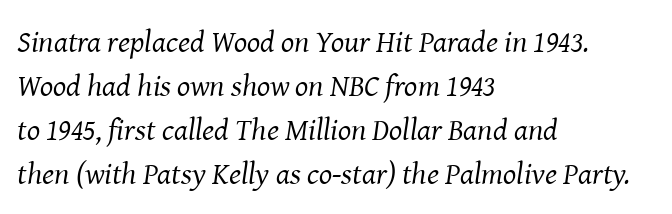
The image shows 31 px regular-weight serif type, italic (leaning right); set left-aligned, normal line spacing (1.42x), normal letter spacing, not underlined; medium stroke contrast and a medium x-height.
